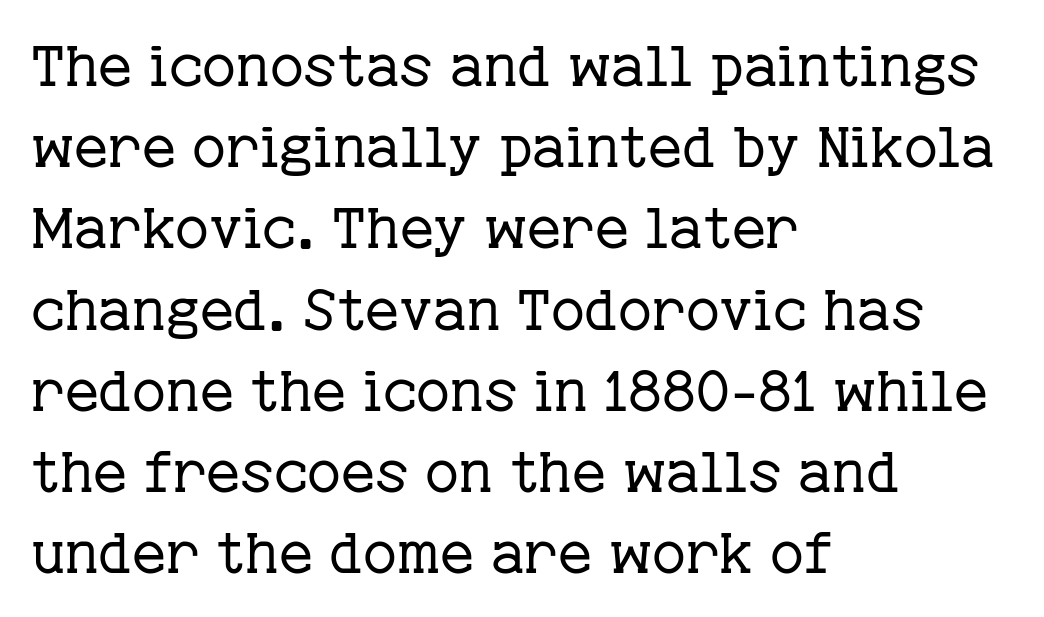
Normally led — the rows are evenly, conventionally spaced. Does the lettering tilt? It doesn't — this is upright. There is no visible air inserted between adjacent glyphs. The glyphs are unaccompanied by any horizontal stroke below them. Looks like regular typesetting: each glyph gets only the width it needs. No extra ink here — the face is not bold.
